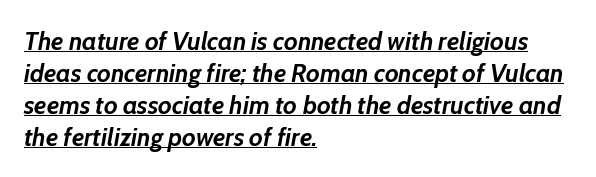
{"italic": "yes", "lean": "right", "slant_degrees": 10, "bold": "yes", "underline": "yes", "align": "left", "line_spacing_ratio": 1.23, "letter_spacing": "normal", "letter_spacing_em": 0.0, "glyph_px": 26}
